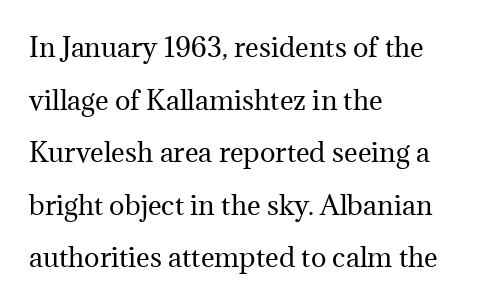
The paragraph shown leans on its left margin. The letterforms sit at book weight or below. Summary of vertical rhythm: relaxed, with wide interline spacing. Italic: no, the glyphs are upright roman. No word sits above an underline.
